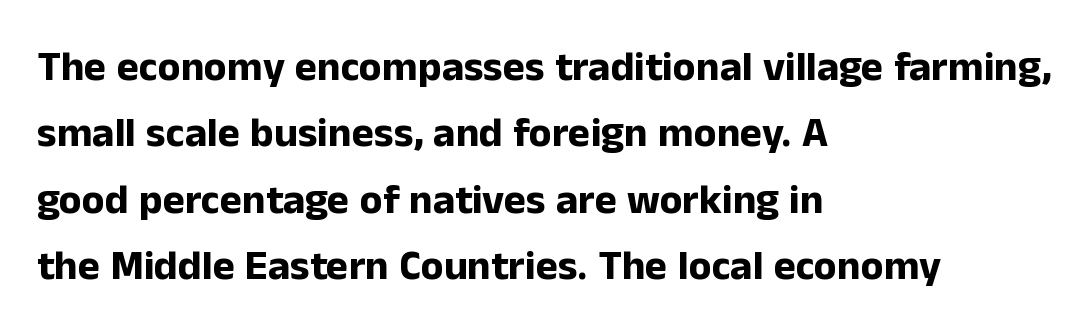
The letters stand upright; this is a roman face. Summary of weight: heavy, a full bold. The tracking reads as untouched default to a designer's eye. Every row of glyphs begins at an identical x-position on the left.
